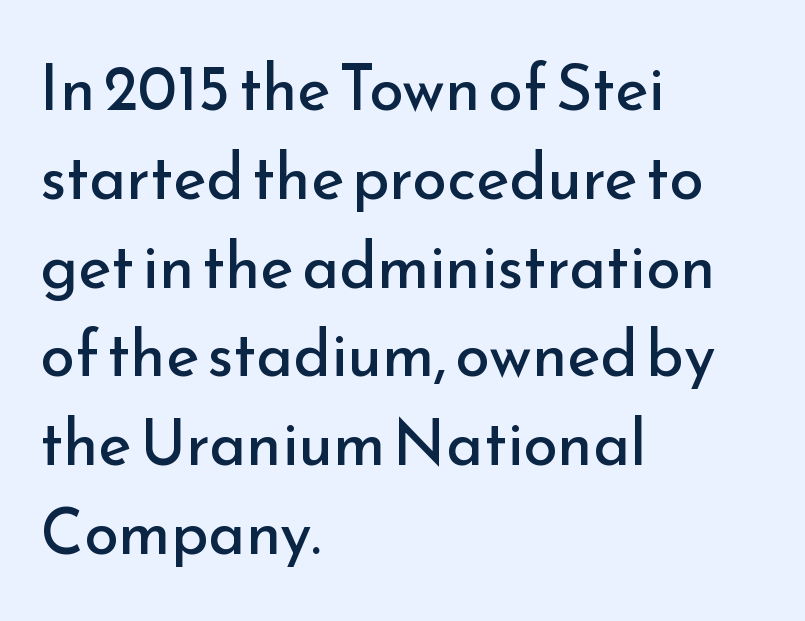
{"serif": "no", "italic": "no", "bold": "no", "weight": "regular", "width": "normal", "stroke_contrast": "low", "x_height": "small", "monospaced": "no", "underline": "no", "align": "left", "line_spacing": "normal", "line_spacing_ratio": 1.41, "letter_spacing": "normal", "letter_spacing_em": 0.0, "glyph_px": 63}
